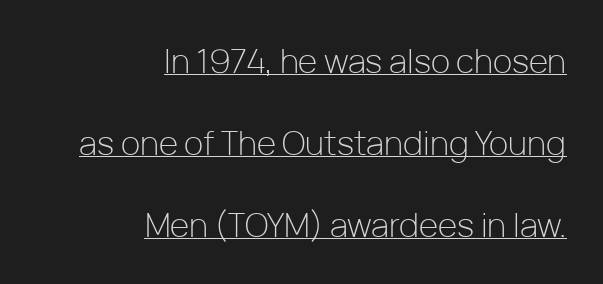
The image shows 33 px light sans-serif type, upright; set right-aligned, loose line spacing (2.48x), normal letter spacing, underlined; low stroke contrast and a medium x-height.
